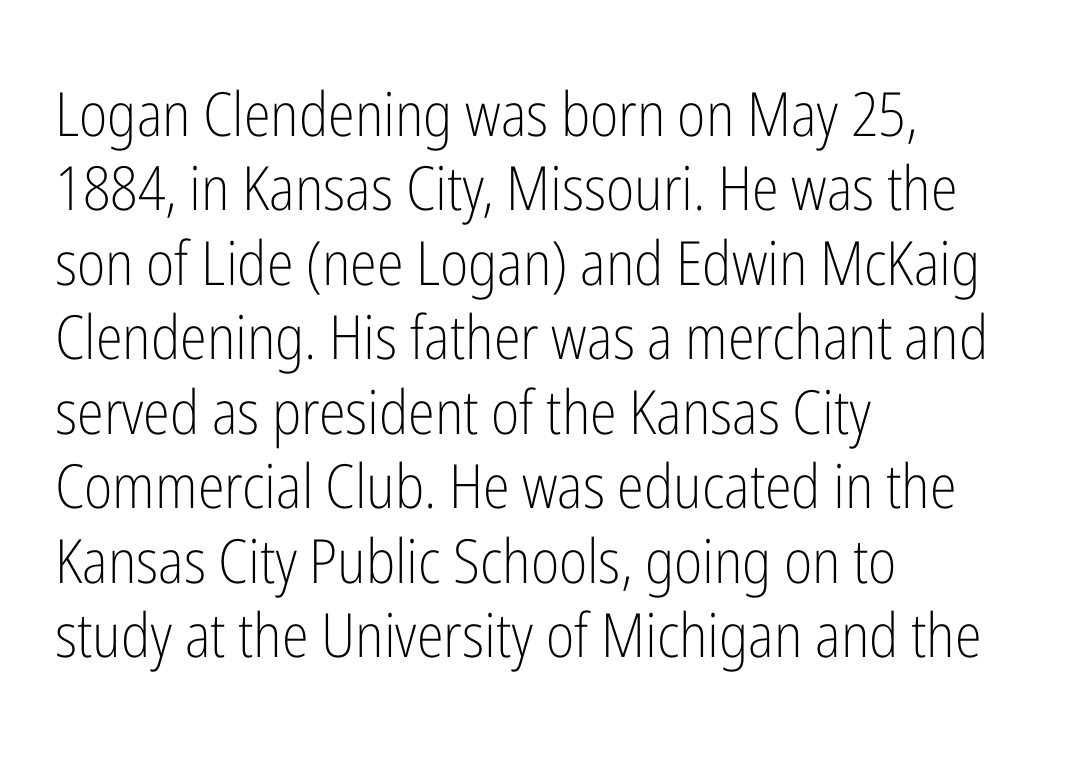
Teacher's note: observe the even left margin — that is flush-left alignment. Each letter's strokes conclude bluntly, with no projecting serifs. Between one letter and the next there's only the usual sliver of space. Do the characters align in a grid? No, the font is proportional. The typesetting does not lean heavy: it is not bold. Unmarked baselines from the first word to the last.
